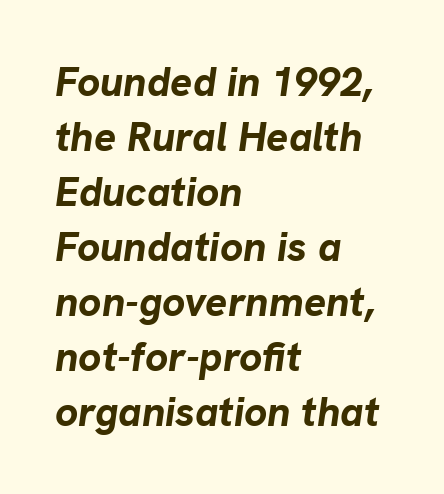
{"italic": "yes", "lean": "right", "slant_degrees": 8, "bold": "yes", "weight": "bold", "width": "normal", "stroke_contrast": "low", "x_height": "medium", "monospaced": "no", "underline": "no", "align": "left", "line_spacing": "normal", "line_spacing_ratio": 1.34, "letter_spacing": "normal", "letter_spacing_em": 0.0, "glyph_px": 41}
